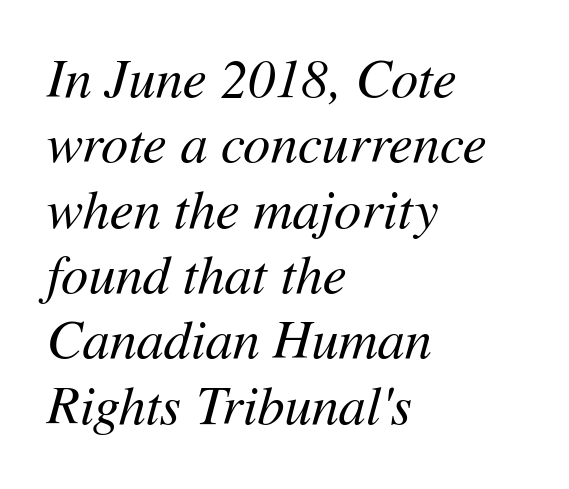
The image shows 54 px regular-weight type, italic (leaning right); set left-aligned, line spacing 1.21x, normal letter spacing, not underlined; medium stroke contrast and a medium x-height.
